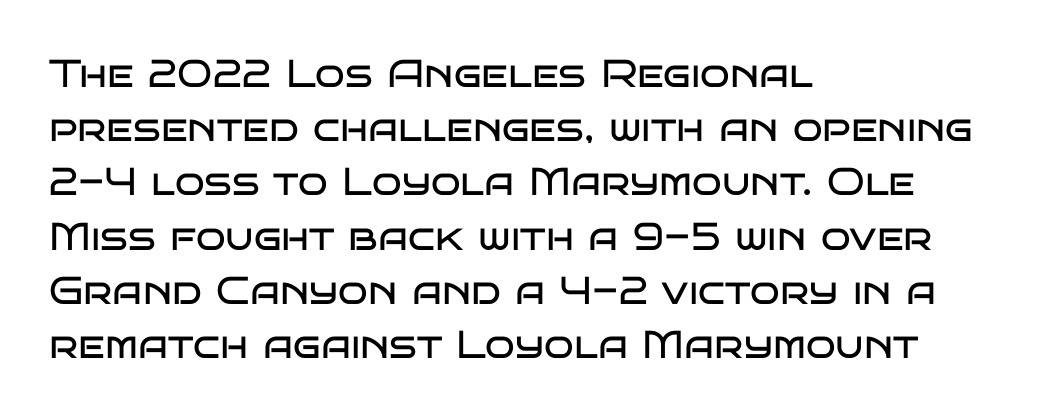
Compared with a centered layout, this one pins lines to the left instead. Note the varied advance widths — an 'i' is clearly narrower than an 'm'. What's the leading like? Ordinary, nothing unusual. Weight: in the light-to-regular range.
